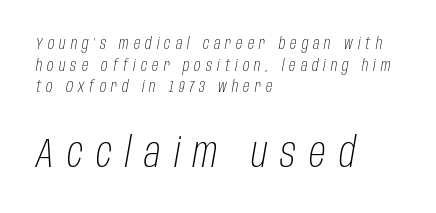
The image shows 41 px light, condensed type, italic (leaning right); set left-aligned, normal line spacing (1.35x), unusually wide letter spacing (+0.32 em), not underlined; the second (bottom) block is 2.56x larger; low stroke contrast and a large x-height.
